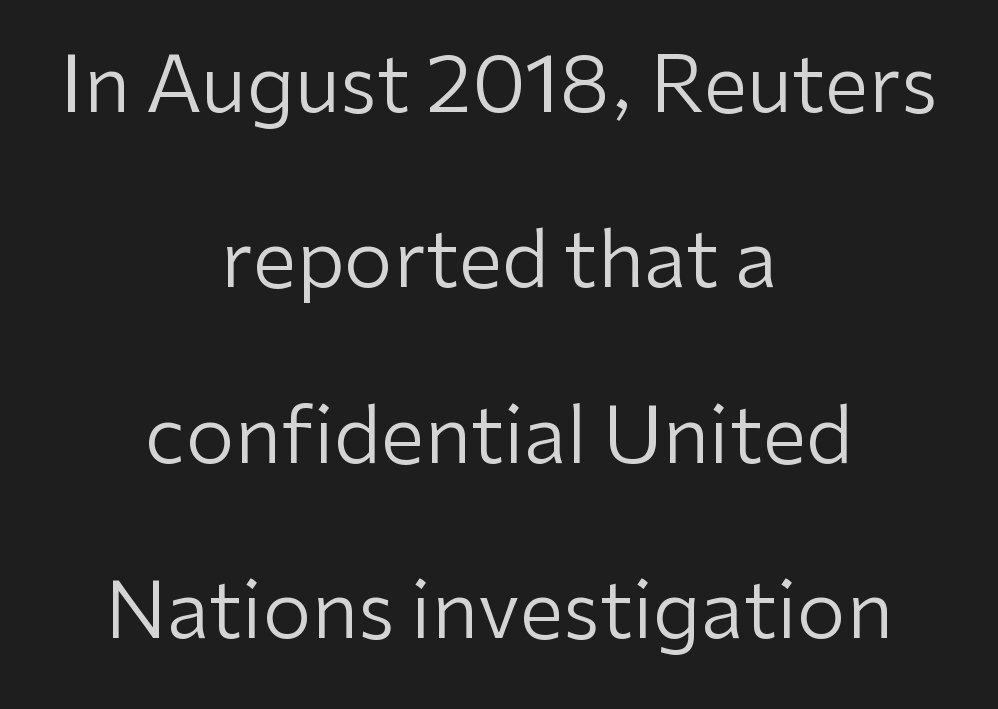
Q: Is the text bold? A: No.
Q: Is the text italic (slanted)? A: No, it is upright.
Q: Is the typeface a serif or a sans-serif typeface? A: Sans-serif.
Q: Is the text underlined? A: No.
Q: How is the paragraph aligned? A: Centered.
Q: Is the spacing between letters normal or unusually wide? A: Normal.
Q: Is the spacing between lines tight, normal or loose? A: Loose.
Q: Width (condensed, normal, or wide)? A: Normal.
Q: Stroke contrast? A: Low.
Q: x-height? A: Medium.
Q: Monospaced? A: No.
